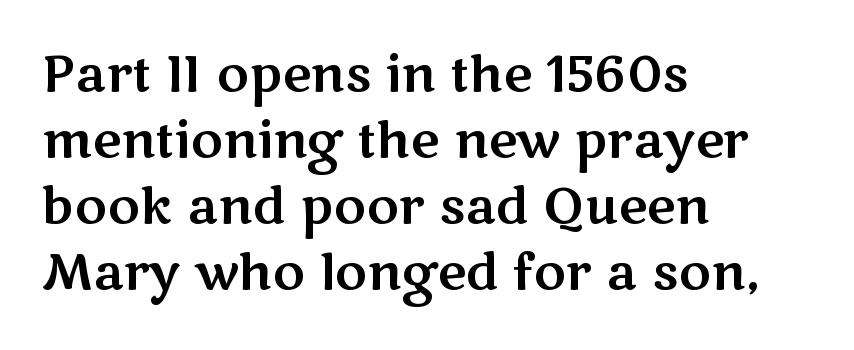
The image shows 49 px wide sans-serif type, upright; set left-aligned, normal line spacing (1.35x), normal letter spacing, not underlined; medium stroke contrast and a medium x-height.
